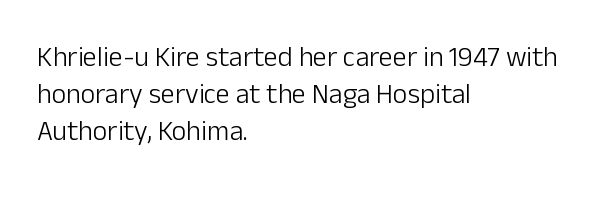
The image shows 28 px light sans-serif type, upright; set left-aligned, normal line spacing (1.33x), normal letter spacing, not underlined; low stroke contrast and a medium x-height.
